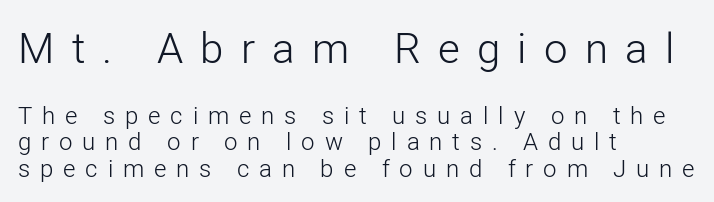
Someone cranked the tracking dial way up on this one. Descenders are the only things crossing below the line. Which of the two is more prominent by size? The first, at the top. Ascenders rise straight up at ninety degrees.
